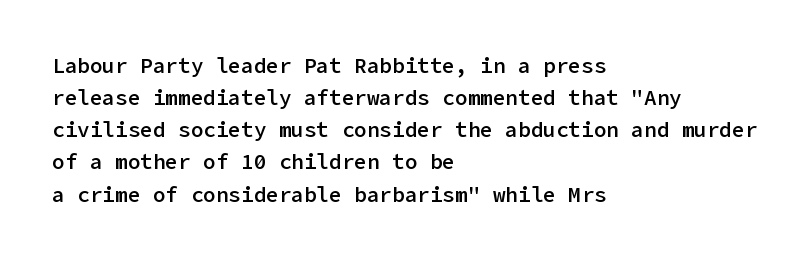
The image shows 21 px text type, upright; set left-aligned, normal line spacing (1.53x), normal letter spacing, not underlined.
